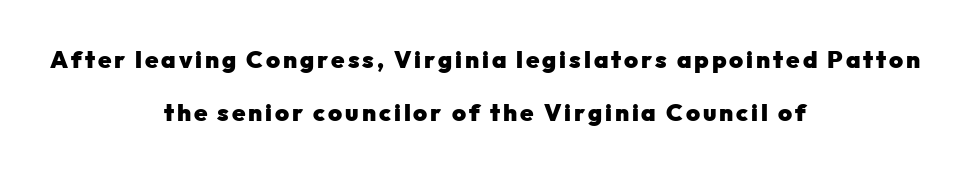
{"italic": "no", "bold": "yes", "underline": "no", "align": "center", "line_spacing": "loose", "line_spacing_ratio": 2.21, "glyph_px": 24}
